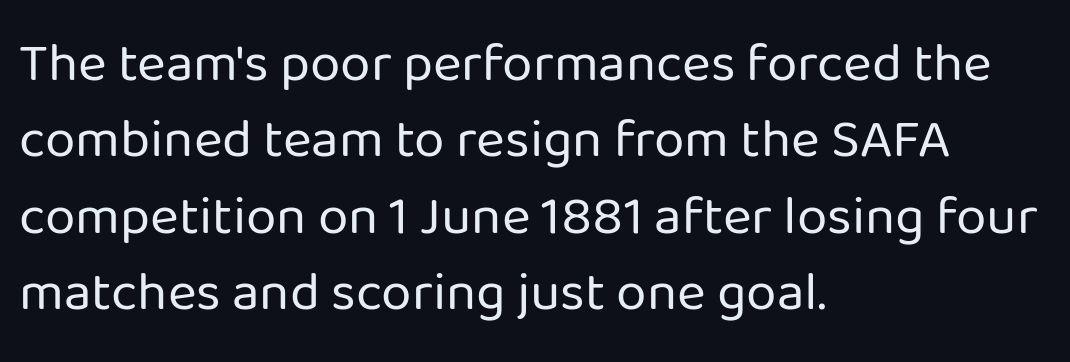
{"serif": "no", "italic": "no", "bold": "no", "weight": "regular", "width": "normal", "stroke_contrast": "low", "x_height": "medium", "monospaced": "no", "underline": "no", "align": "left", "line_spacing": "normal", "line_spacing_ratio": 1.39, "letter_spacing": "normal", "letter_spacing_em": 0.0, "glyph_px": 55}
